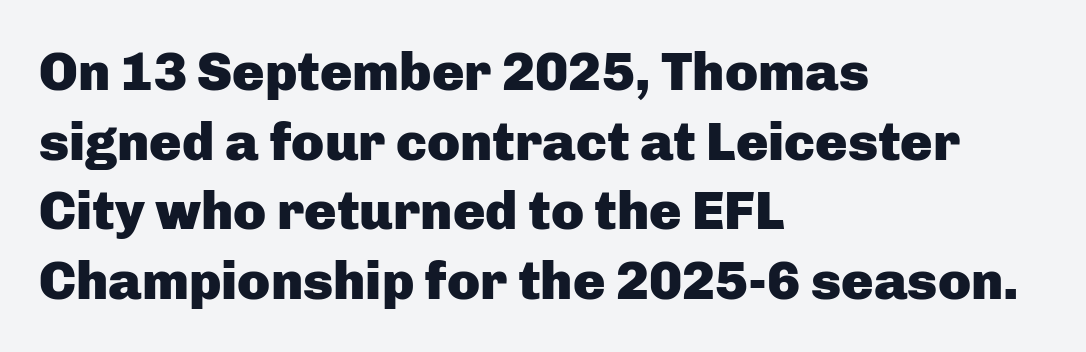
{"serif": "no", "italic": "no", "bold": "yes", "weight": "heavy", "width": "normal", "stroke_contrast": "low", "x_height": "medium", "monospaced": "no", "underline": "no", "align": "left", "line_spacing": "normal", "line_spacing_ratio": 1.29, "letter_spacing": "normal", "letter_spacing_em": 0.0, "glyph_px": 54}
